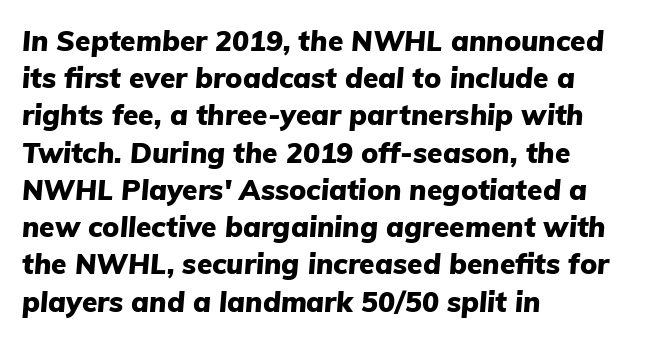
The image shows 28 px heavy type, italic (leaning right); set left-aligned, normal line spacing (1.33x), normal letter spacing, not underlined; low stroke contrast and a medium x-height.
